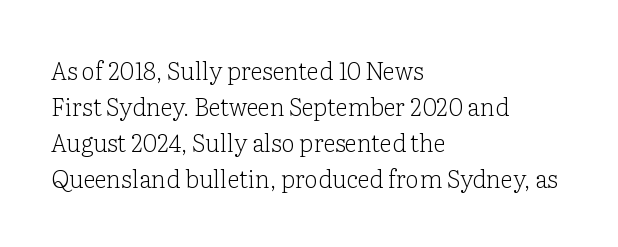
The image shows 24 px text type, upright; set left-aligned, normal line spacing (1.5x), normal letter spacing, not underlined.
